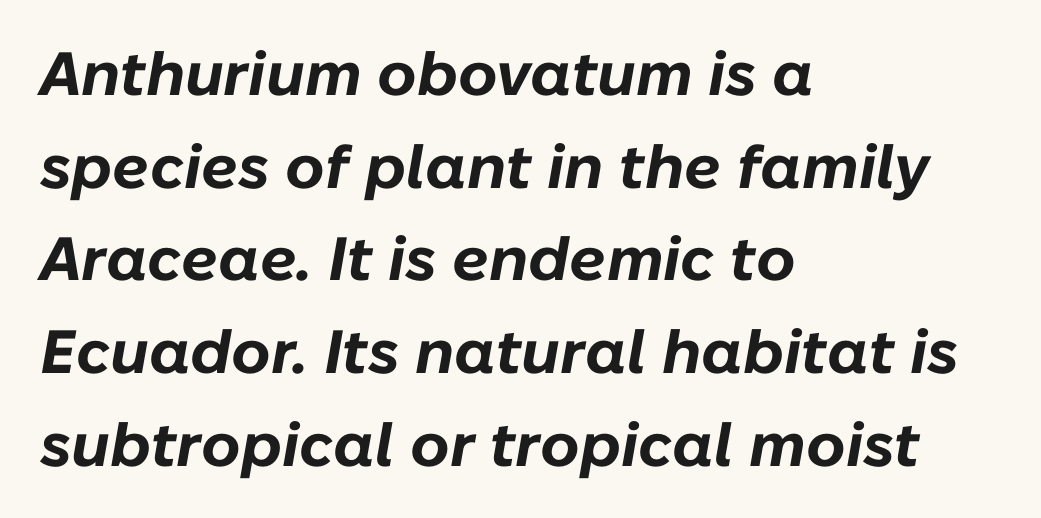
Normally led — the rows are evenly, conventionally spaced. The ragged edge is on the right, which tells us the setting is flush left. A typesetter would call this proportional, since set widths differ per character. The passage shown leans; its letterforms are oblique.
